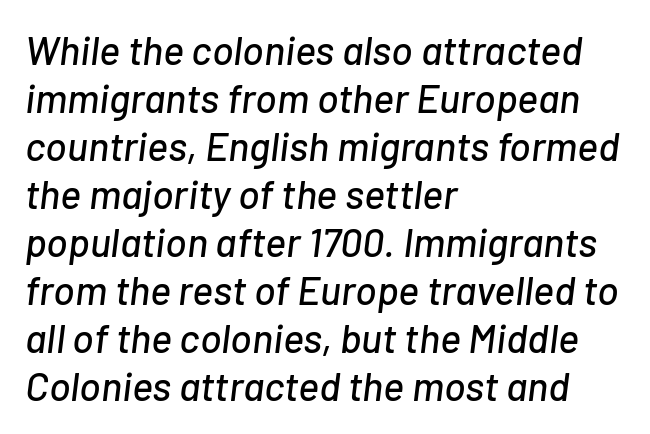
{"italic": "yes", "lean": "right", "slant_degrees": 7, "width": "normal", "stroke_contrast": "low", "x_height": "medium", "monospaced": "no", "underline": "no", "align": "left", "line_spacing_ratio": 1.2, "letter_spacing": "normal", "letter_spacing_em": 0.0, "glyph_px": 40}
